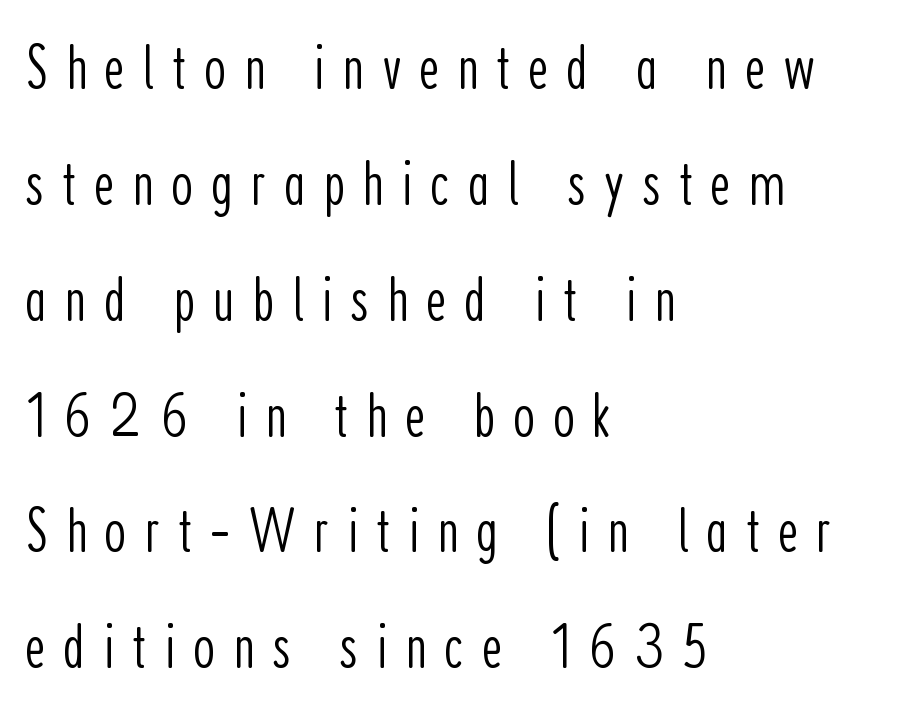
The passage shown is typed in a proportional face where columns would drift. Substantial extra tracking has been applied to these lines. This reads as an unemphasized weight, regular at the heaviest. Every character sits straight up, as roman type does.
